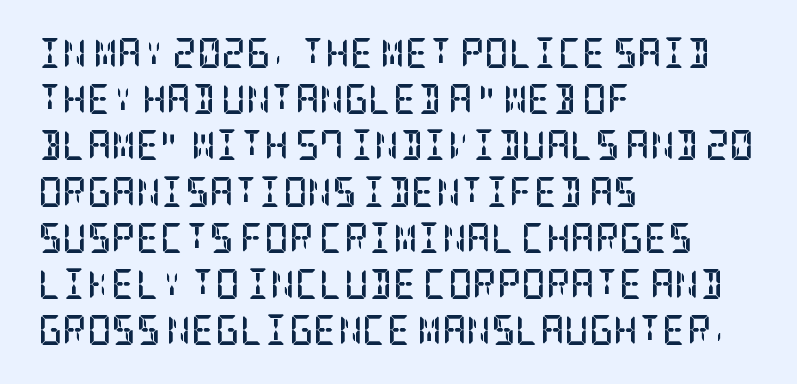
Observe the ordinary spacing: letters are neighbours, not strangers. The leading is moderate, giving the passage an even texture. The setting favours the left margin, as ordinary paragraphs usually do. Characters remain perfectly vertical along every line. Honestly, there is no underline to notice here at all. A full-strength bold gives these letters their thick strokes.
